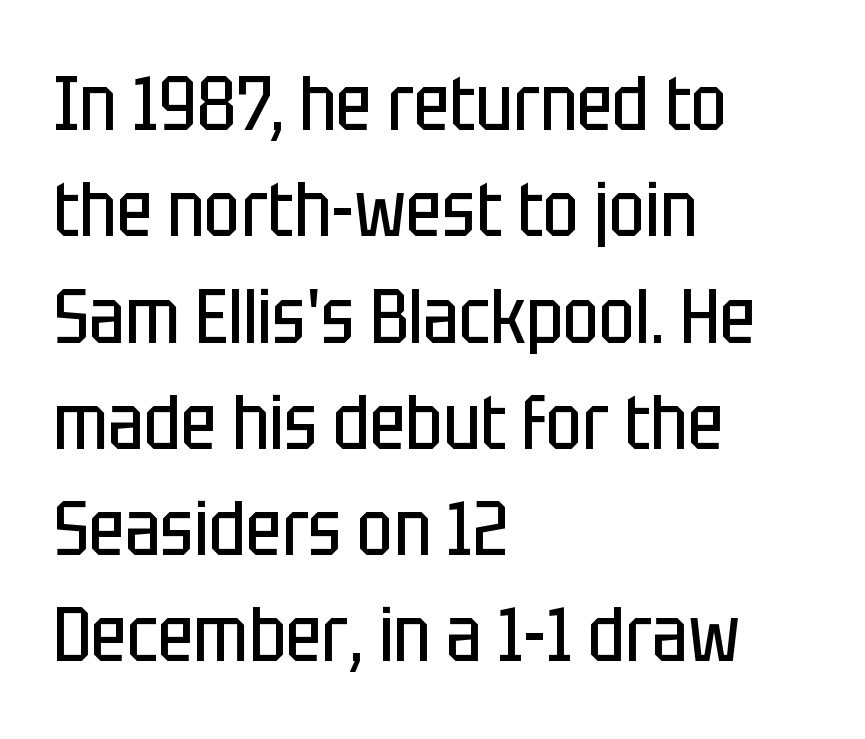
Default kerning and tracking; the words read as compact shapes. Line starts are locked; line ends wander. The weight tops out at a normal text grade. The strip under each line holds only bare page. These lines are rendered in a variable-pitch font.
